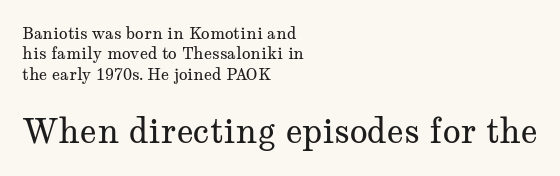
The strip under each line holds only bare page. In this sample the second text group is rendered at the bigger scale. The letters advance in unequal steps, a hallmark of proportional type. Little horizontal feet cap the strokes, marking this as serif type. Think standard paragraph weight, or any step lighter than that.
